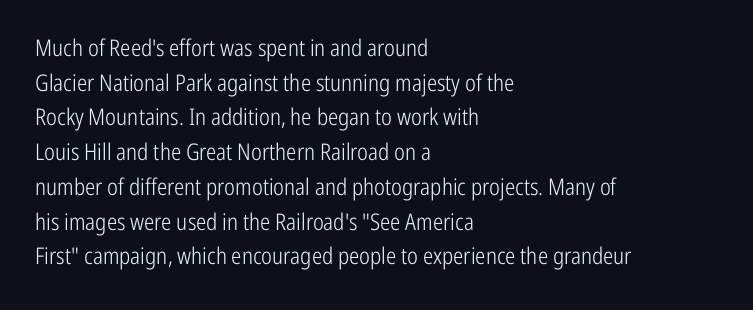
The image shows 23 px text type, upright; set left-aligned, normal line spacing (1.51x), normal letter spacing, not underlined.
